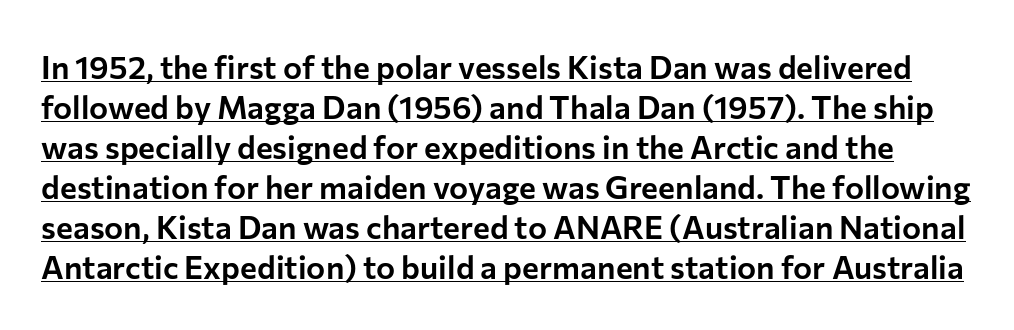
{"serif": "no", "italic": "no", "width": "normal", "stroke_contrast": "low", "x_height": "medium", "monospaced": "no", "underline": "yes", "line_spacing": "normal", "line_spacing_ratio": 1.25, "letter_spacing": "normal", "letter_spacing_em": 0.0, "glyph_px": 32}
